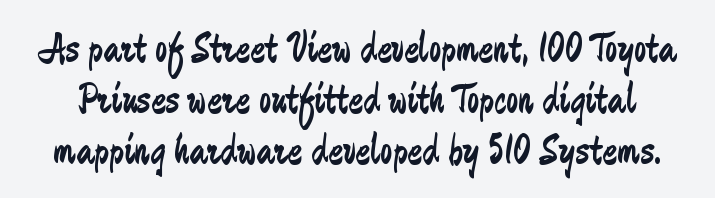
{"serif": "no", "bold": "no", "weight": "regular", "width": "condensed", "stroke_contrast": "low", "x_height": "medium", "monospaced": "no", "underline": "no", "line_spacing_ratio": 1.16, "letter_spacing": "normal", "letter_spacing_em": 0.0, "glyph_px": 44}
